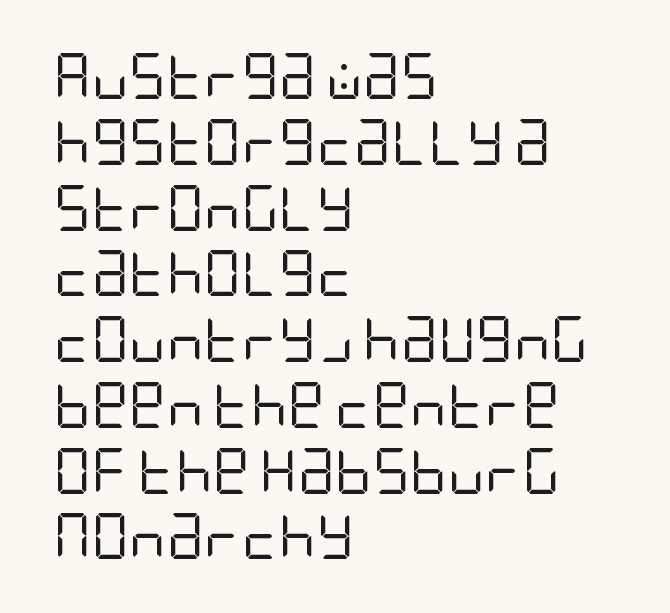
{"serif": "no", "italic": "no", "bold": "no", "weight": "regular", "width": "condensed", "stroke_contrast": "low", "x_height": "large", "underline": "no", "align": "left", "line_spacing": "normal", "line_spacing_ratio": 1.43, "letter_spacing": "normal", "letter_spacing_em": 0.0, "glyph_px": 46}
